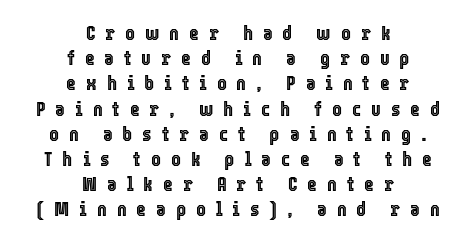
Any mark beneath the type? The region is blank. A typesetter would call this heavily tracked-out type. Is the block centered? Yes — each line is placed symmetrically about the middle. Posture: straight, roman, zero tilt.
